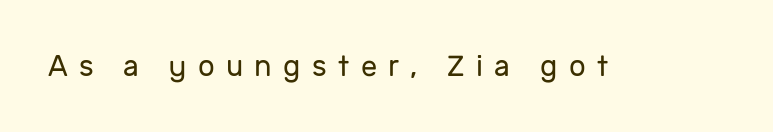
{"serif": "no", "italic": "no", "bold": "no", "weight": "regular", "width": "normal", "stroke_contrast": "low", "x_height": "medium", "monospaced": "no", "underline": "no", "letter_spacing": "wide", "letter_spacing_em": 0.39, "glyph_px": 29}
